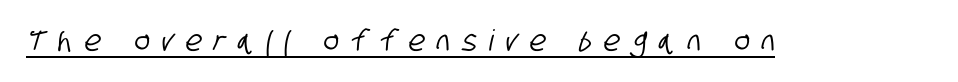
The letterforms stand isolated, each surrounded by extra space. To sum up the face: it is a sans, with no serifs. The glyphs are accompanied by a horizontal stroke just below them. The rendering uses natural spacing where letterforms have individual widths.
